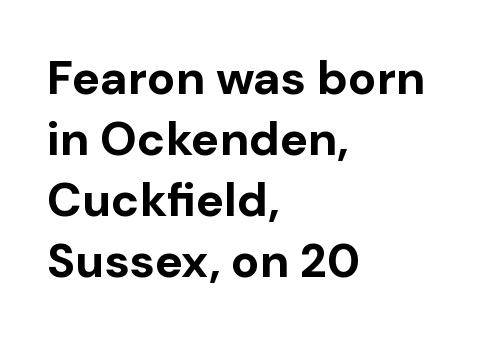
{"serif": "no", "italic": "no", "bold": "yes", "weight": "bold", "width": "normal", "stroke_contrast": "low", "x_height": "medium", "monospaced": "no", "underline": "no", "align": "left", "line_spacing": "normal", "line_spacing_ratio": 1.3, "letter_spacing": "normal", "letter_spacing_em": 0.0, "glyph_px": 47}
